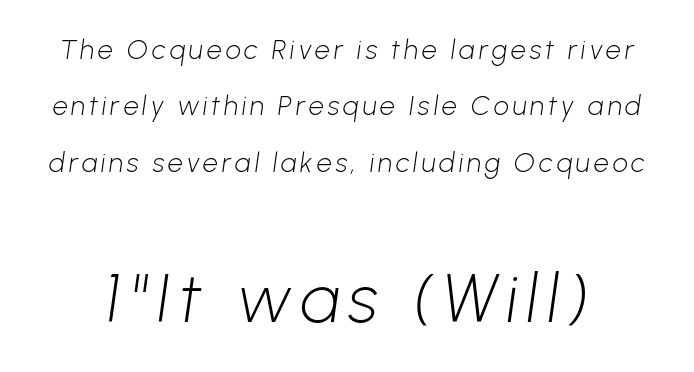
The image shows 68 px light sans-serif type; set loose line spacing (2.09x), not underlined; the second (bottom) block is 2.52x larger; low stroke contrast and a medium x-height.
